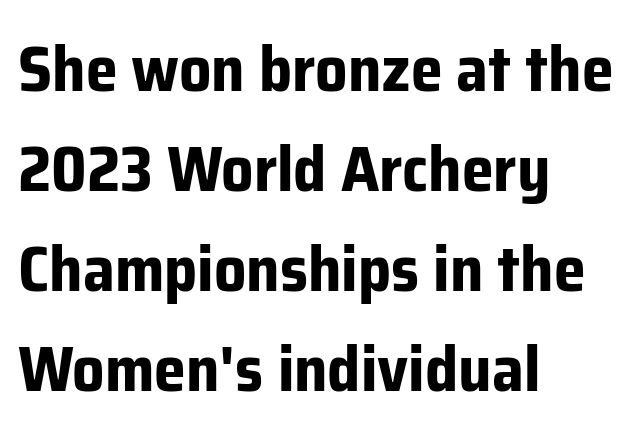
The image shows 64 px bold sans-serif type, upright; set left-aligned, normal line spacing (1.56x), normal letter spacing, not underlined; low stroke contrast and a medium x-height.
